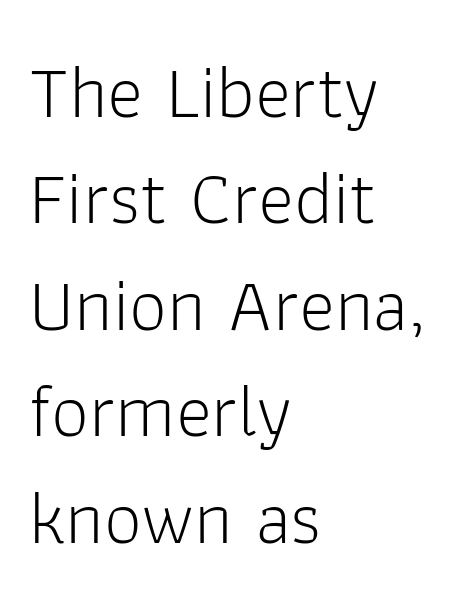
{"serif": "no", "italic": "no", "bold": "no", "weight": "light", "width": "normal", "stroke_contrast": "low", "x_height": "medium", "monospaced": "no", "underline": "no", "align": "left", "line_spacing": "normal", "line_spacing_ratio": 1.4, "letter_spacing": "normal", "letter_spacing_em": 0.0, "glyph_px": 76}
